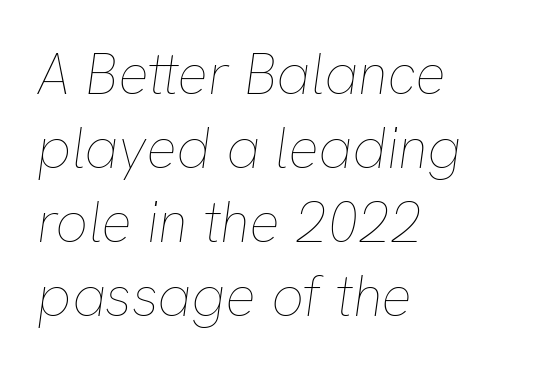
{"italic": "yes", "lean": "right", "slant_degrees": 8, "bold": "no", "weight": "thin", "width": "normal", "stroke_contrast": "low", "x_height": "medium", "monospaced": "no", "underline": "no", "align": "left", "line_spacing": "normal", "line_spacing_ratio": 1.3, "letter_spacing": "normal", "letter_spacing_em": 0.0, "glyph_px": 57}
